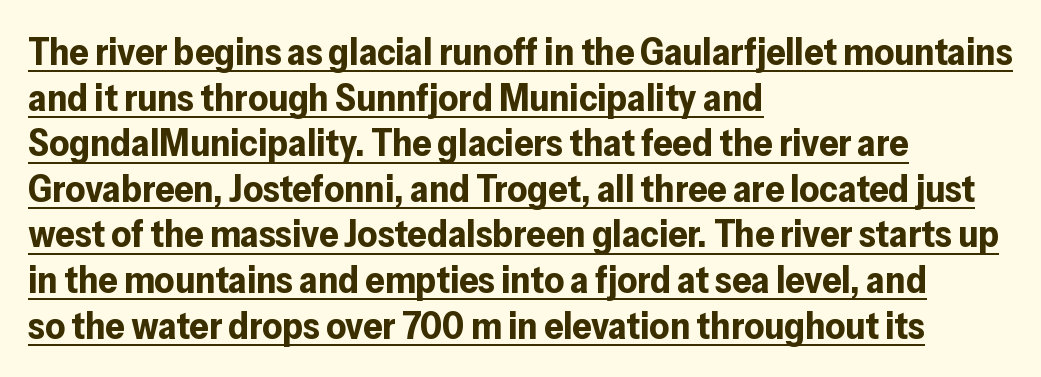
The image shows 38 px bold sans-serif type, upright; set left-aligned, line spacing 1.2x, normal letter spacing, underlined; low stroke contrast and a medium x-height.
